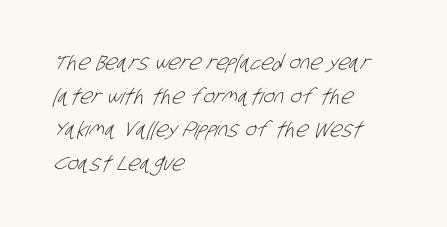
Q: Is the text bold? A: No.
Q: Is the text underlined? A: No.
Q: How is the paragraph aligned? A: Left-aligned.
Q: Is the spacing between letters normal or unusually wide? A: Normal.
Q: Is the spacing between lines tight, normal or loose? A: Normal.
